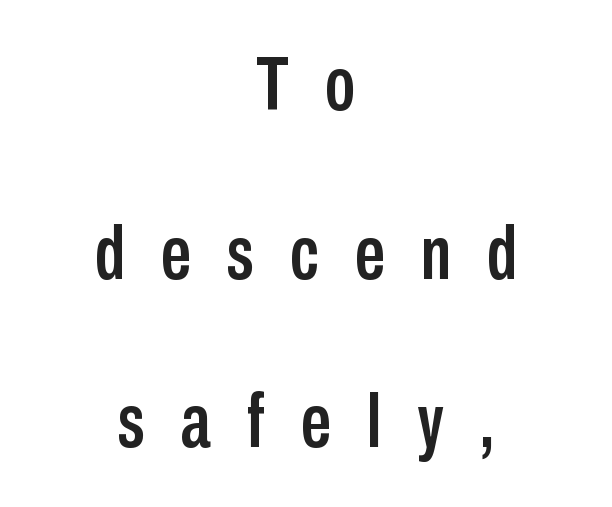
How would I describe the line gaps? Wide and relaxed. Quick note: not italic, upright. The passage is arranged like a title page — every line centered. This rendering features lettering with no underline. What stands out about the letter spacing? Its width — letters are far apart.
